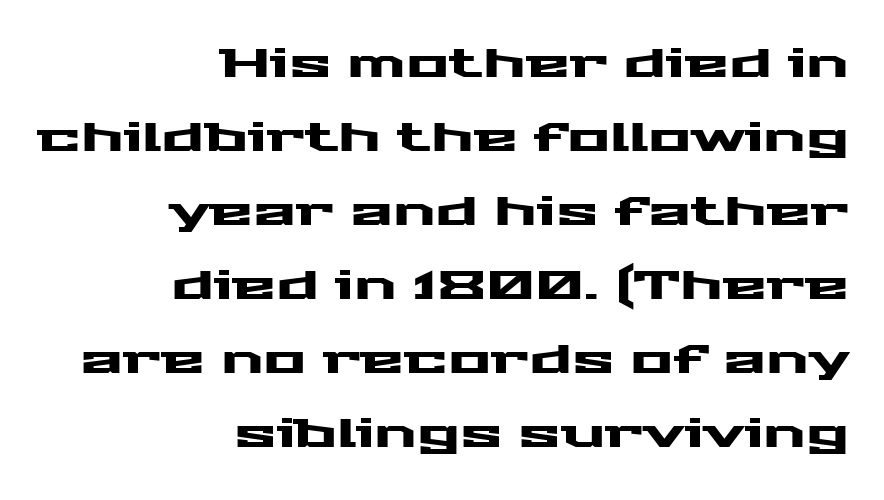
Here the designer chose a conventional face with non-uniform glyph widths. This rendering leaves character spacing at its baseline value. In terms of letterform style, serifs are entirely absent. Compared with a flush-left layout, this one pins lines to the opposite, right side. Ordinary non-slanted type is in use. The gap between lines stays unmarked.
